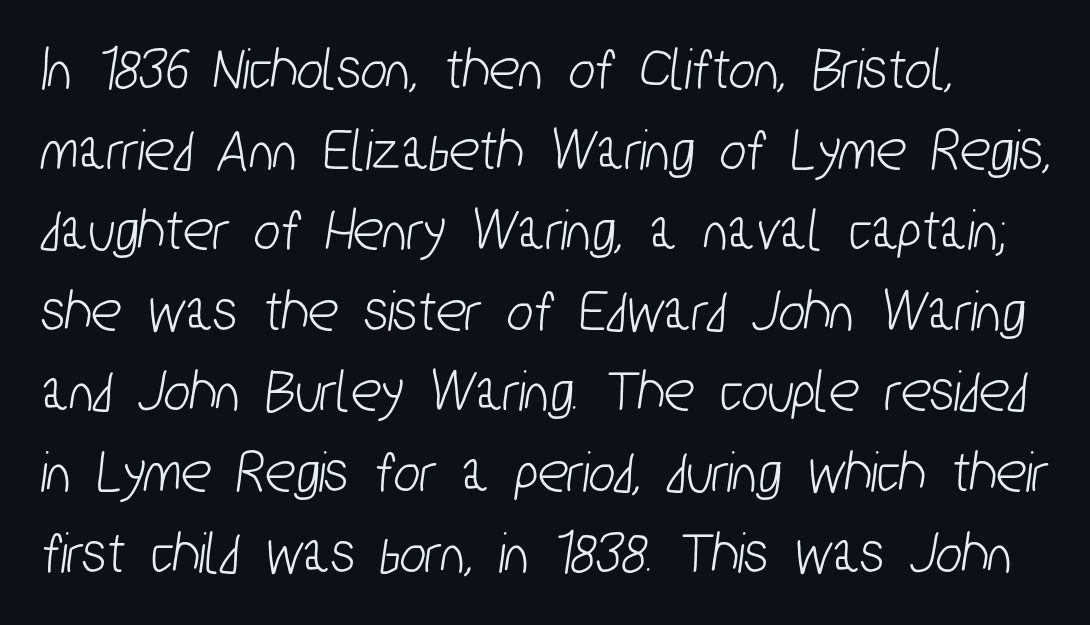
Q: Is the typeface a serif or a sans-serif typeface? A: Sans-serif.
Q: Is the text underlined? A: No.
Q: Is the spacing between letters normal or unusually wide? A: Normal.
Q: Is the spacing between lines tight, normal or loose? A: Normal.
Q: Width (condensed, normal, or wide)? A: Condensed.
Q: Stroke contrast? A: Low.
Q: x-height? A: Medium.
Q: Monospaced? A: No.
